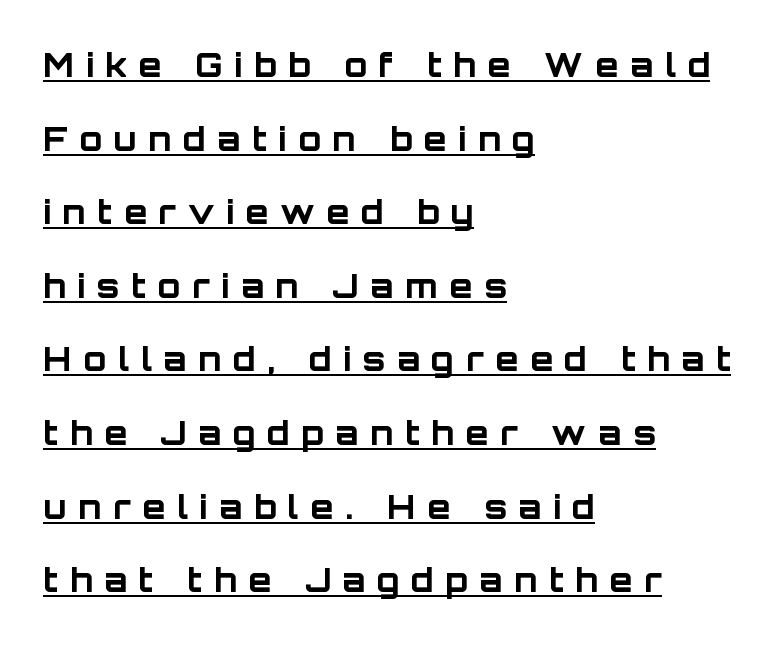
Q: Is the text bold? A: Yes.
Q: Is the text italic (slanted)? A: No, it is upright.
Q: Is the typeface a serif or a sans-serif typeface? A: Sans-serif.
Q: Is the text underlined? A: Yes.
Q: How is the paragraph aligned? A: Left-aligned.
Q: Is the spacing between letters normal or unusually wide? A: Unusually wide.
Q: Is the spacing between lines tight, normal or loose? A: Loose.
Q: Width (condensed, normal, or wide)? A: Normal.
Q: Stroke contrast? A: Low.
Q: x-height? A: Large.
Q: Monospaced? A: No.
